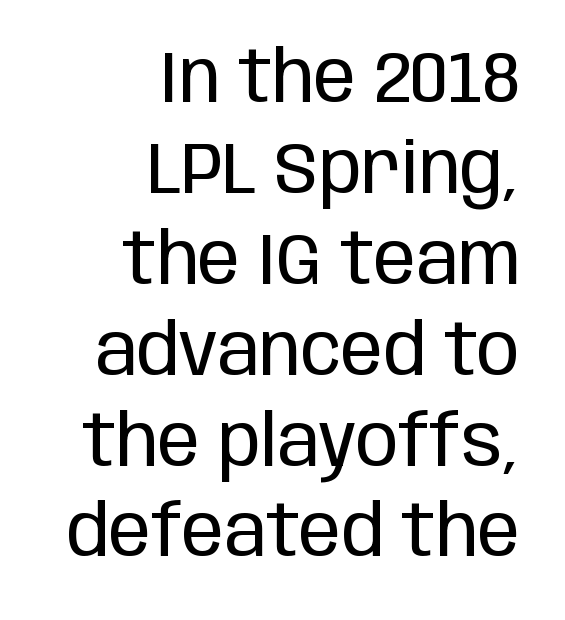
The rendering shows plain stroke endings on the letterforms — a sans-serif design. Tracking here is standard; glyphs follow each other at the usual distance. Teacher's note: observe the even right margin — that is flush-right alignment. Every character sits straight up, as roman type does. The letters advance in unequal steps, a hallmark of proportional type. The weight would be labelled regular, book, light, or lighter still.
